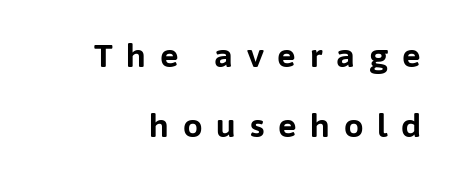
The image shows 31 px bold sans-serif type, upright; set loose line spacing (2.25x), unusually wide letter spacing (+0.45 em), not underlined; low stroke contrast and a medium x-height.
